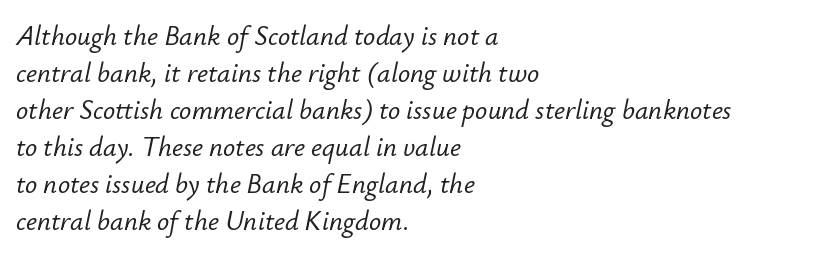
Students, note that the glyphs here touch the page at normal intervals. No word sits above an underline. These lines stack with their left ends in a neat column. If you drew a line through each stem, it would be angled.
